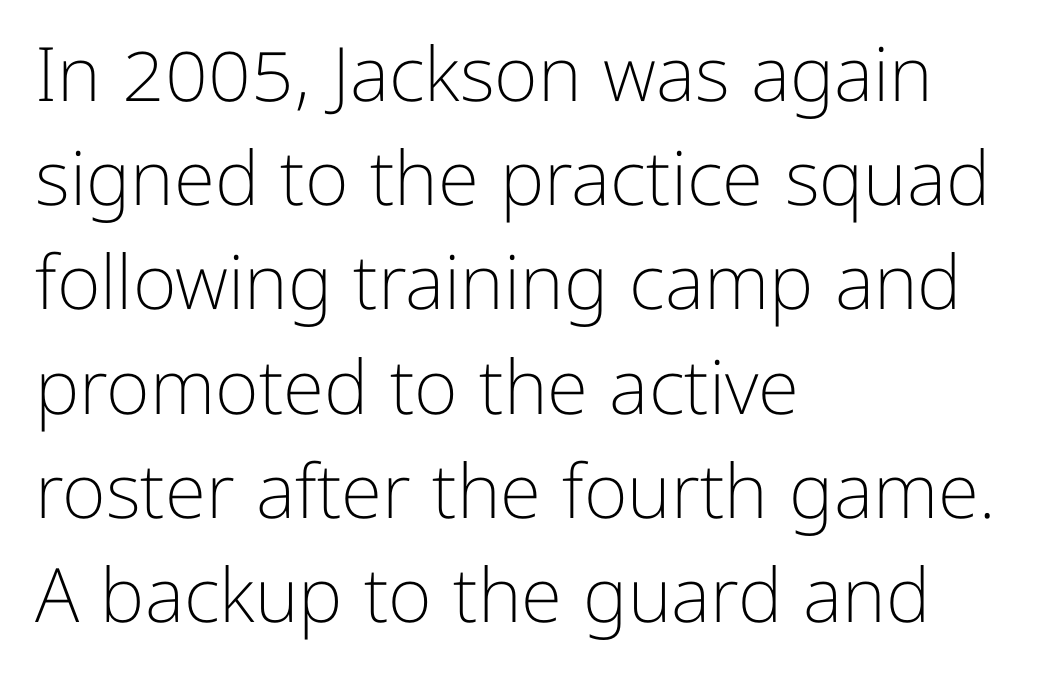
Q: Is the text bold? A: No.
Q: Is the text italic (slanted)? A: No, it is upright.
Q: Is the typeface a serif or a sans-serif typeface? A: Sans-serif.
Q: Is the text underlined? A: No.
Q: How is the paragraph aligned? A: Left-aligned.
Q: Is the spacing between letters normal or unusually wide? A: Normal.
Q: Is the spacing between lines tight, normal or loose? A: Normal.
Q: Width (condensed, normal, or wide)? A: Normal.
Q: Stroke contrast? A: Low.
Q: x-height? A: Medium.
Q: Monospaced? A: No.
